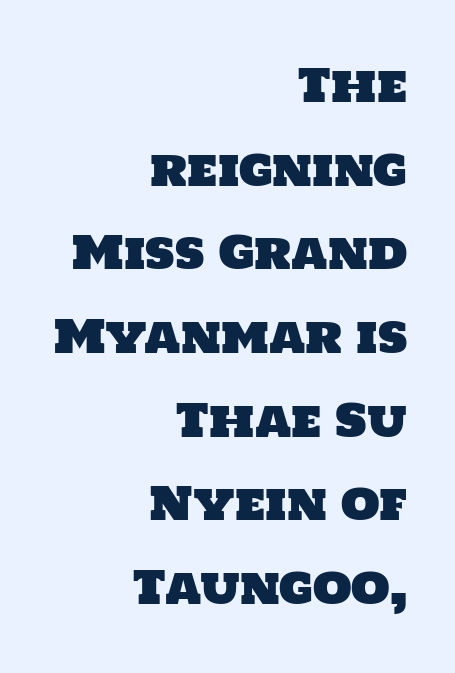
{"serif": "no", "width": "normal", "stroke_contrast": "low", "x_height": "large", "monospaced": "no", "underline": "no", "align": "right", "line_spacing_ratio": 1.86, "letter_spacing": "normal", "letter_spacing_em": 0.0, "glyph_px": 45}
